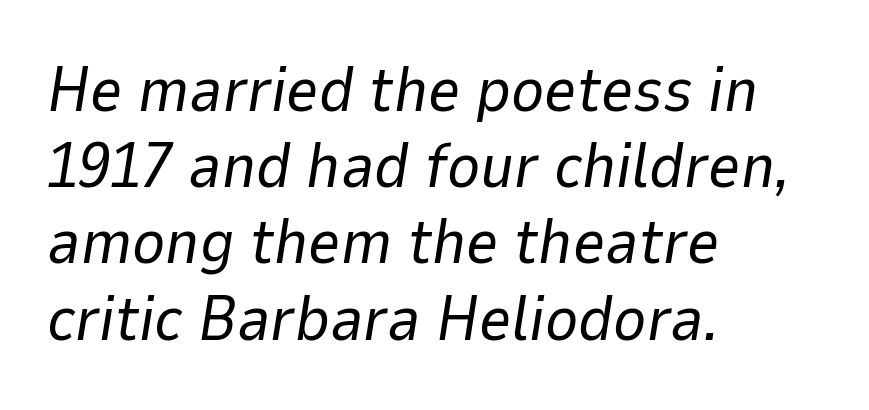
{"italic": "yes", "lean": "right", "slant_degrees": 9, "bold": "no", "weight": "regular", "width": "normal", "stroke_contrast": "low", "x_height": "medium", "monospaced": "no", "underline": "no", "align": "left", "line_spacing_ratio": 1.21, "letter_spacing": "normal", "letter_spacing_em": 0.0, "glyph_px": 63}
